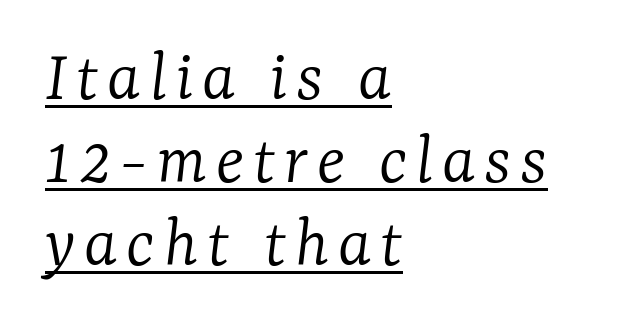
Stems and bowls with no extra thickness — not bold. Leftover space on each line is placed entirely after the last word. This is underlined copy, the kind a proofreader might mark for attention. The rendering uses natural spacing where letterforms have individual widths.
